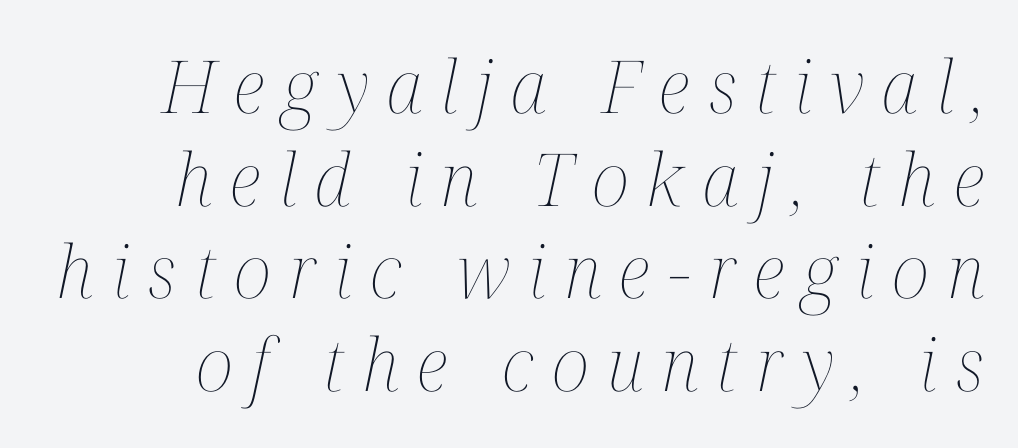
The rows are spaced the way most documents space them. The strokes carry an ordinary text weight at most. You could not count columns in this text — the font is proportionally spaced. Has an underline been added? It has not. How are the letters spaced? Widely, with obvious added tracking. The lettering tilts uniformly, giving the passage an italic look.
